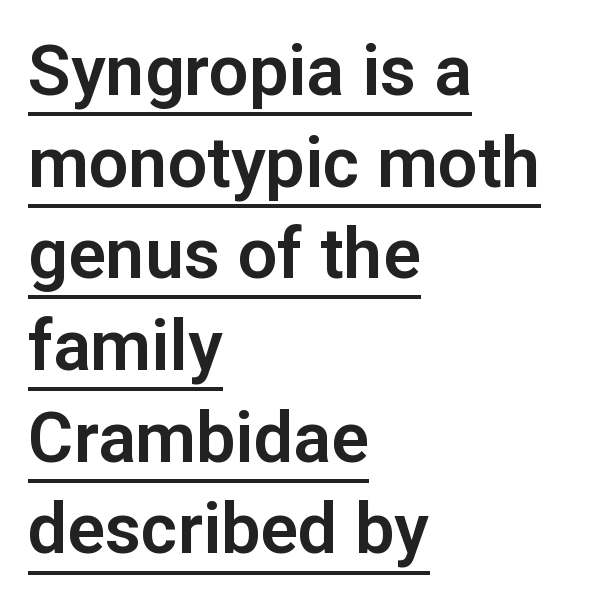
The image shows 70 px sans-serif type, upright; set left-aligned, normal line spacing (1.31x), normal letter spacing, underlined; low stroke contrast and a medium x-height.
